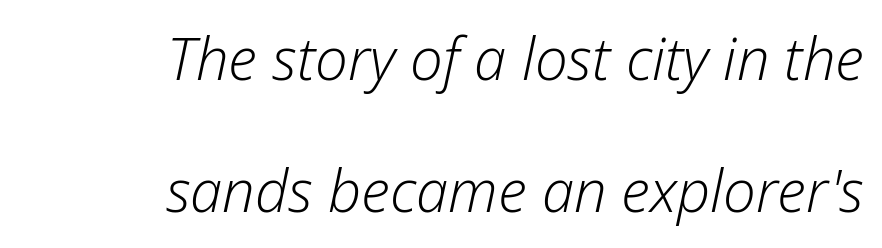
The letters advance in unequal steps, a hallmark of proportional type. Emphasis-style slanted type is in use. Letters rest on an invisible, unmarked baseline. The lines are spread far apart with generous leading. In terms of letterspacing, this is plain default setting.
